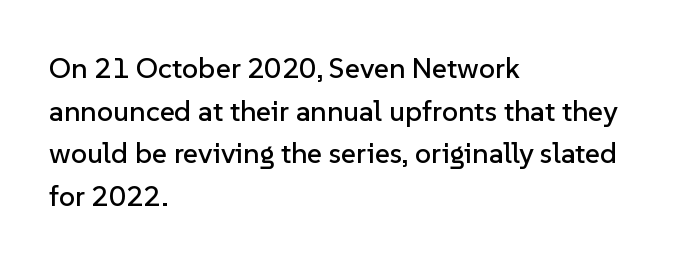
Honestly, there is no underline to notice here at all. Are there feet on the stems? There aren't — it's a sans. The lettering holds an erect, upright posture throughout. One-word summary of the alignment: left. Nothing unusual about the tracking: characters are spaced as the font intends. The space between consecutive lines is moderate.
